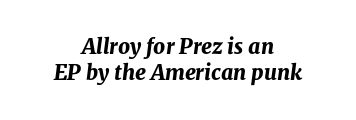
The image shows 21 px bold type, italic (leaning right); set centered, normal line spacing (1.26x), normal letter spacing, not underlined.
